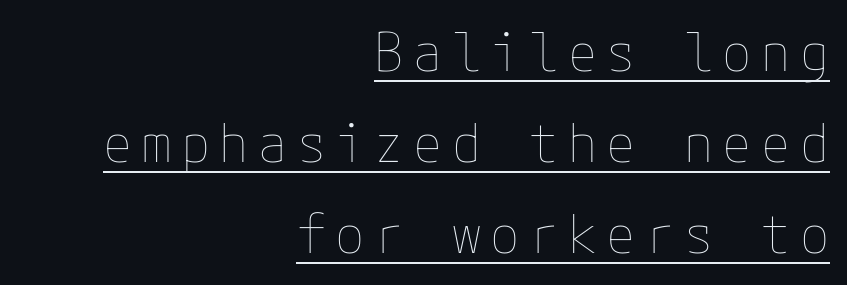
The image shows 53 px thin type, upright; set right-aligned, line spacing 1.72x, underlined; low stroke contrast and a medium x-height.
